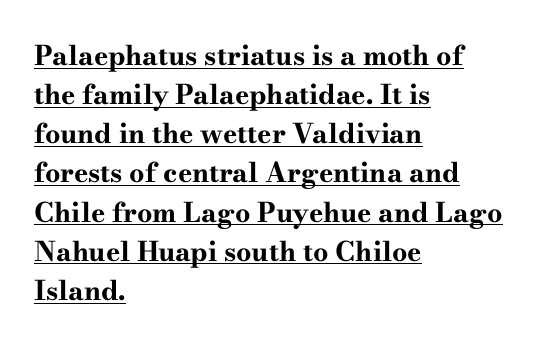
{"italic": "no", "bold": "yes", "underline": "yes", "align": "left", "line_spacing": "normal", "line_spacing_ratio": 1.45, "letter_spacing": "normal", "letter_spacing_em": 0.0, "glyph_px": 27}
